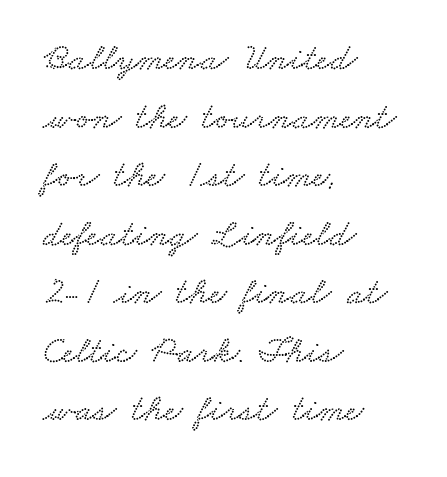
The image shows 38 px wide type; set left-aligned, normal line spacing (1.54x), normal letter spacing, not underlined; low stroke contrast and a small x-height.
